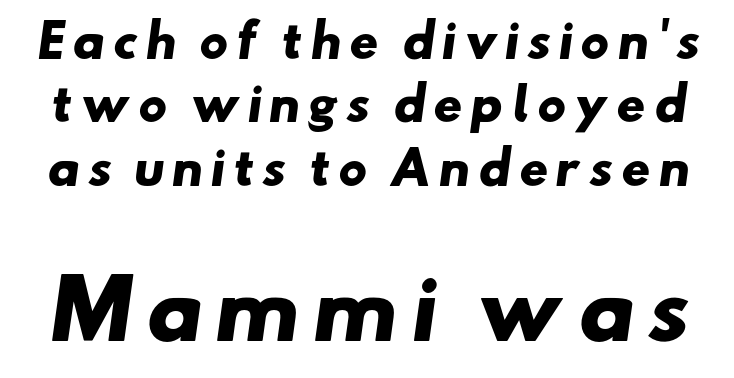
The image shows 79 px heavy, wide sans-serif type; set normal line spacing (1.41x), not underlined; the second (bottom) block is 1.76x larger; low stroke contrast and a small x-height.
